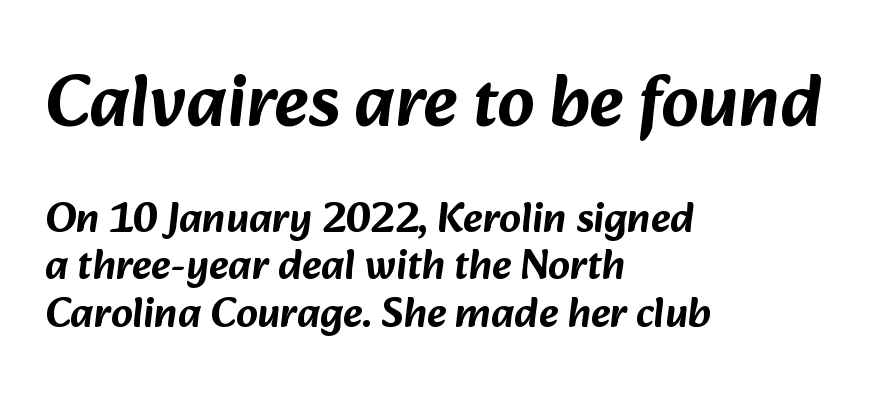
The image shows 73 px sans-serif type; set left-aligned, tight line spacing (1.13x), normal letter spacing, not underlined; the first (top) block is 1.74x larger; low stroke contrast and a medium x-height.
